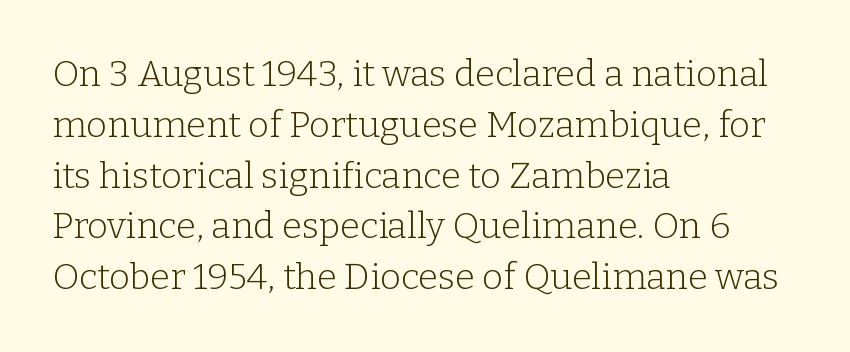
{"serif": "yes", "italic": "no", "bold": "no", "weight": "light", "width": "normal", "stroke_contrast": "low", "x_height": "medium", "monospaced": "no", "underline": "no", "align": "left", "line_spacing": "normal", "line_spacing_ratio": 1.41, "letter_spacing": "normal", "letter_spacing_em": 0.0, "glyph_px": 36}
